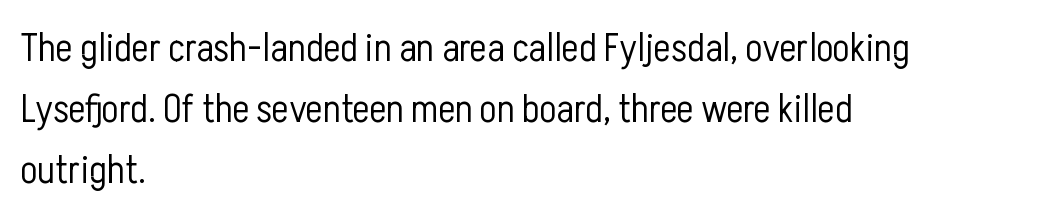
The image shows 40 px light, condensed sans-serif type, upright; set left-aligned, normal line spacing (1.53x), normal letter spacing, not underlined; low stroke contrast and a medium x-height.
